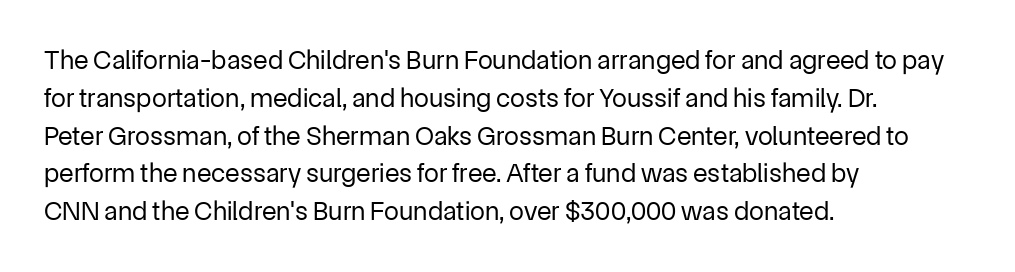
Q: Is the text bold? A: No.
Q: Is the text italic (slanted)? A: No, it is upright.
Q: Is the text underlined? A: No.
Q: How is the paragraph aligned? A: Left-aligned.
Q: Is the spacing between letters normal or unusually wide? A: Normal.
Q: Is the spacing between lines tight, normal or loose? A: Normal.
